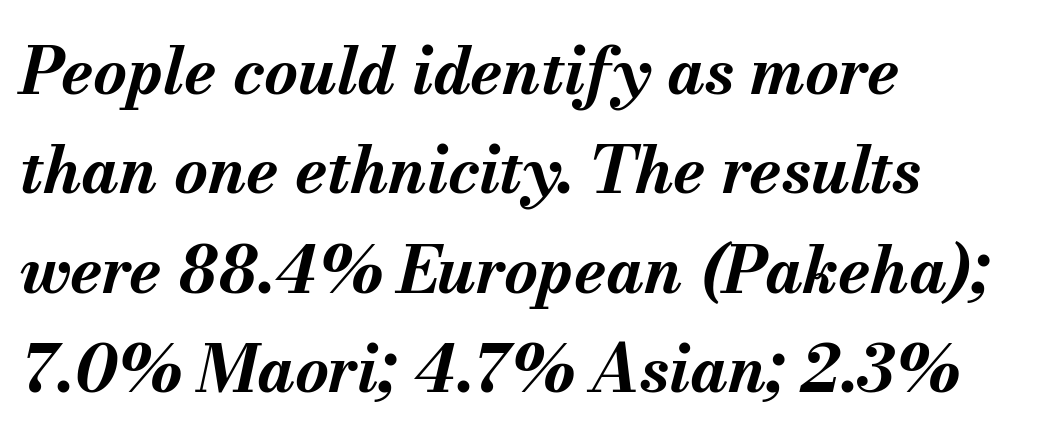
The image shows 65 px bold type, italic (leaning right); set left-aligned, normal line spacing (1.53x), normal letter spacing, not underlined; medium stroke contrast and a small x-height.
